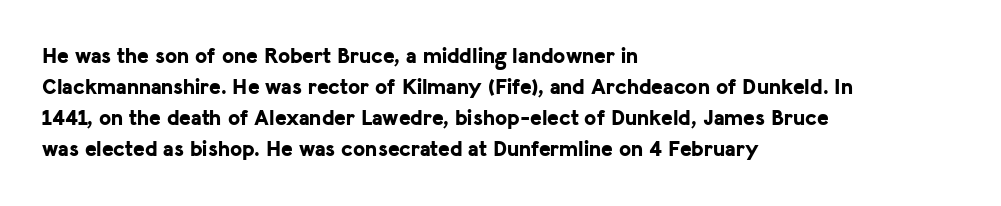
Ordinary non-slanted type is in use. The space between consecutive lines is moderate. The strokes are fattened all the way to bold. No extra tracking has been applied to these lines. Quick note: underline off. The typesetter chose a ragged-right arrangement here.
